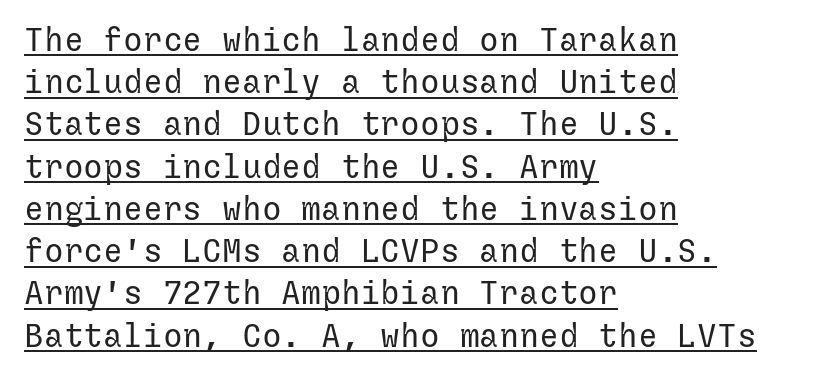
The image shows 33 px regular-weight sans-serif type, upright; set left-aligned, normal line spacing (1.28x), normal letter spacing, underlined; low stroke contrast and a medium x-height.
